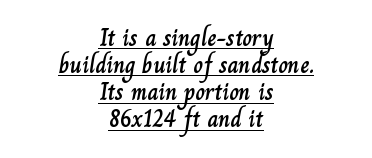
The image shows 24 px text type; set centered, tight line spacing (1.13x), normal letter spacing, underlined.
